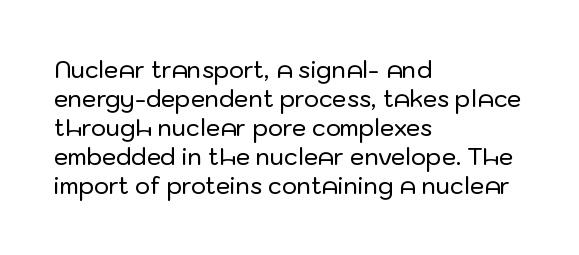
Posture: straight, roman, zero tilt. The passage shown is not underscored anywhere. The rendering anchors every line to the left-hand side. The gaps between neighbouring characters are ordinary and unremarkable.
